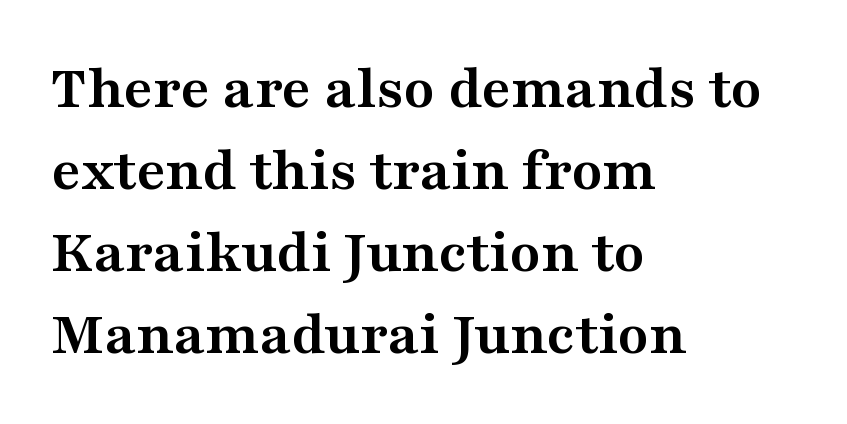
Vertical strokes here are truly vertical. The face used here is proportionally spaced, like ordinary book or web type. The rendering uses a moderate line-height, typical for paragraphs. Weight check: bold — yes, fully.
